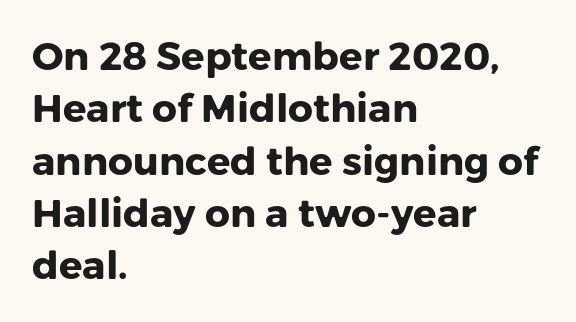
{"serif": "no", "italic": "no", "bold": "yes", "weight": "heavy", "width": "normal", "stroke_contrast": "low", "x_height": "medium", "monospaced": "no", "underline": "no", "align": "left", "line_spacing": "normal", "line_spacing_ratio": 1.34, "letter_spacing": "normal", "letter_spacing_em": 0.0, "glyph_px": 39}
